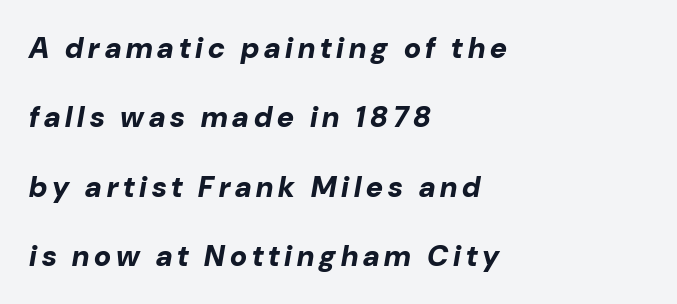
The image shows 29 px bold type, italic (leaning right); set left-aligned, loose line spacing (2.39x), not underlined; low stroke contrast and a medium x-height.
